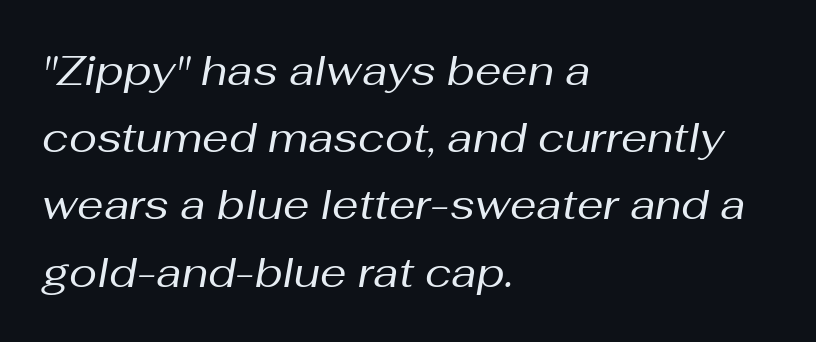
Q: Is the text bold? A: No.
Q: Is the text italic (slanted)? A: Yes, it leans right by about 10 degrees.
Q: Is the text underlined? A: No.
Q: How is the paragraph aligned? A: Left-aligned.
Q: Is the spacing between letters normal or unusually wide? A: Normal.
Q: Is the spacing between lines tight, normal or loose? A: Normal.
Q: Width (condensed, normal, or wide)? A: Normal.
Q: Stroke contrast? A: Medium.
Q: x-height? A: Medium.
Q: Monospaced? A: No.
